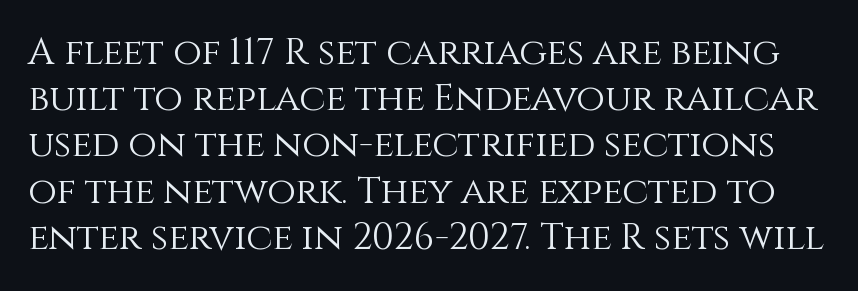
Q: Is the text bold? A: No.
Q: Is the text italic (slanted)? A: No, it is upright.
Q: Is the text underlined? A: No.
Q: Is the spacing between letters normal or unusually wide? A: Normal.
Q: Is the spacing between lines tight, normal or loose? A: Normal.
Q: Width (condensed, normal, or wide)? A: Normal.
Q: x-height? A: Large.
Q: Monospaced? A: No.
